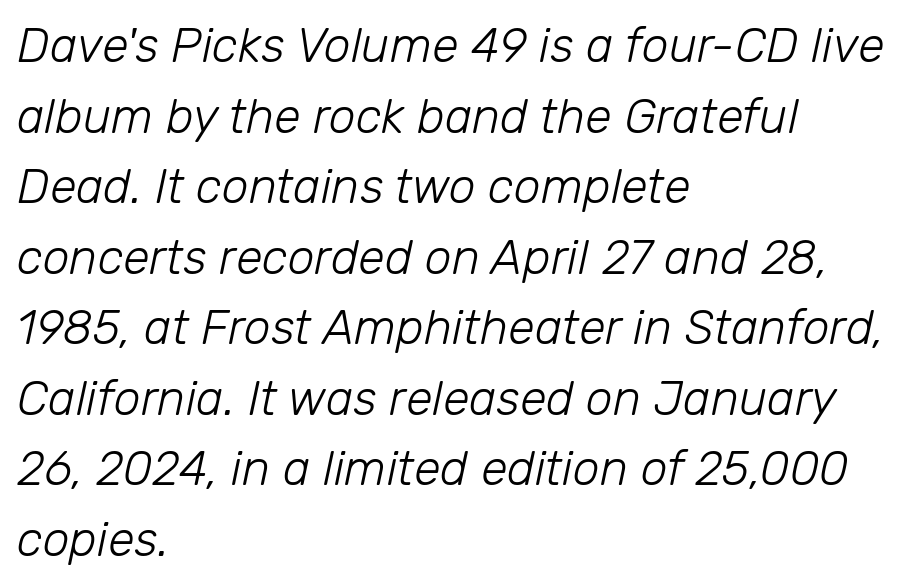
The image shows 48 px light type, italic (leaning right); set left-aligned, normal line spacing (1.47x), normal letter spacing, not underlined; low stroke contrast and a medium x-height.
